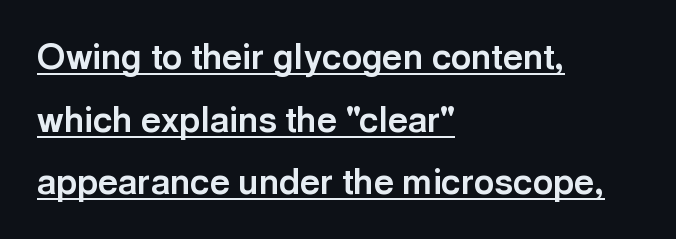
The image shows 35 px bold sans-serif type, upright; set left-aligned, line spacing 1.79x, normal letter spacing, underlined; a medium x-height.
